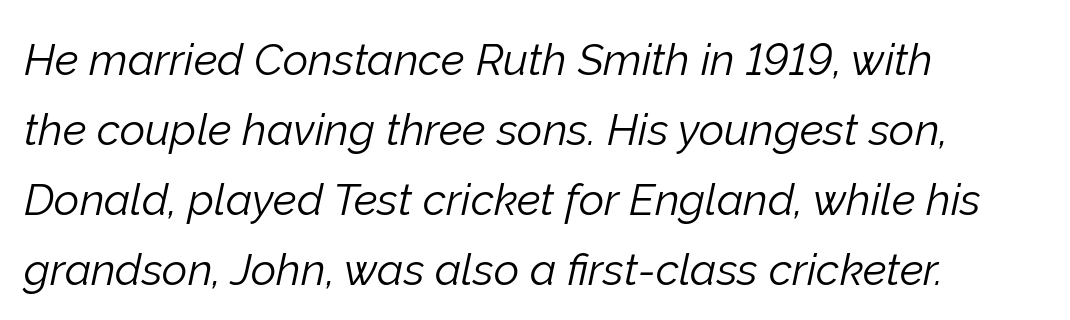
The face looks like a standard text weight, possibly lighter. In terms of leading, this rendering sits right in the middle. Rule under the text: the space is simply empty. In terms of letterspacing, this is plain default setting.
